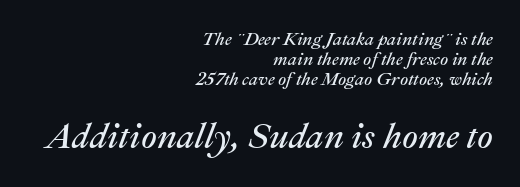
The image shows 35 px regular-weight type, italic (leaning right); set right-aligned, tight line spacing (1.1x), normal letter spacing, not underlined; the second (bottom) block is 1.94x larger; medium stroke contrast and a medium x-height.
